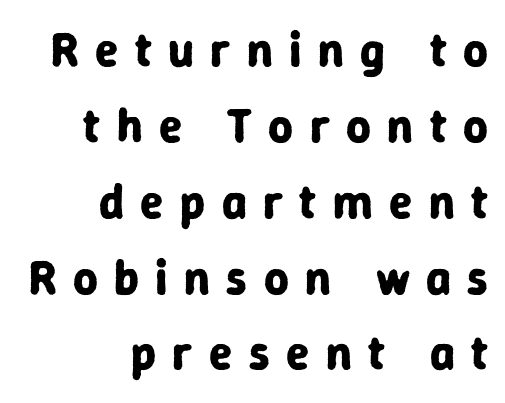
{"serif": "no", "italic": "no", "bold": "yes", "weight": "bold", "width": "normal", "stroke_contrast": "low", "x_height": "medium", "monospaced": "no", "underline": "no", "align": "right", "line_spacing": "normal", "line_spacing_ratio": 1.58, "letter_spacing": "wide", "letter_spacing_em": 0.34, "glyph_px": 48}
